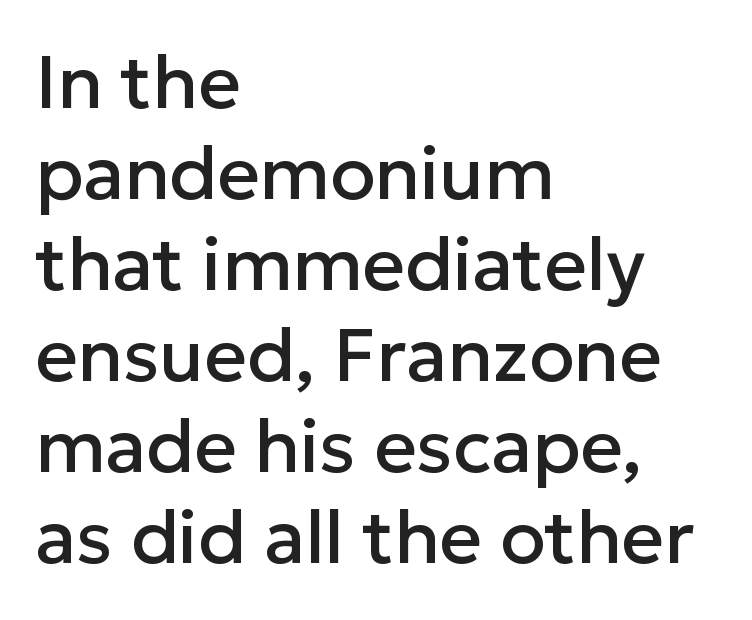
The image shows 74 px sans-serif type, upright; set left-aligned, line spacing 1.23x, normal letter spacing, not underlined; low stroke contrast and a medium x-height.
